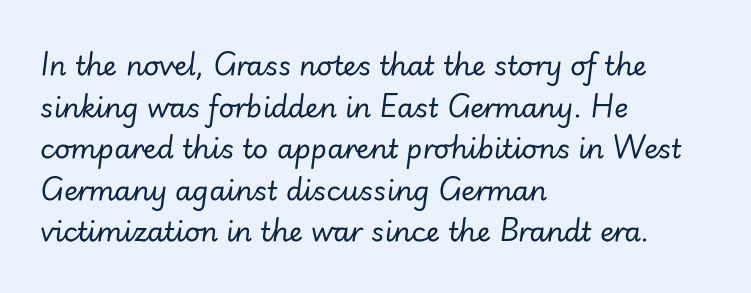
{"italic": "yes", "lean": "right", "slant_degrees": 7, "bold": "no", "underline": "no", "align": "left", "line_spacing": "normal", "line_spacing_ratio": 1.54, "letter_spacing": "normal", "letter_spacing_em": 0.0, "glyph_px": 27}
